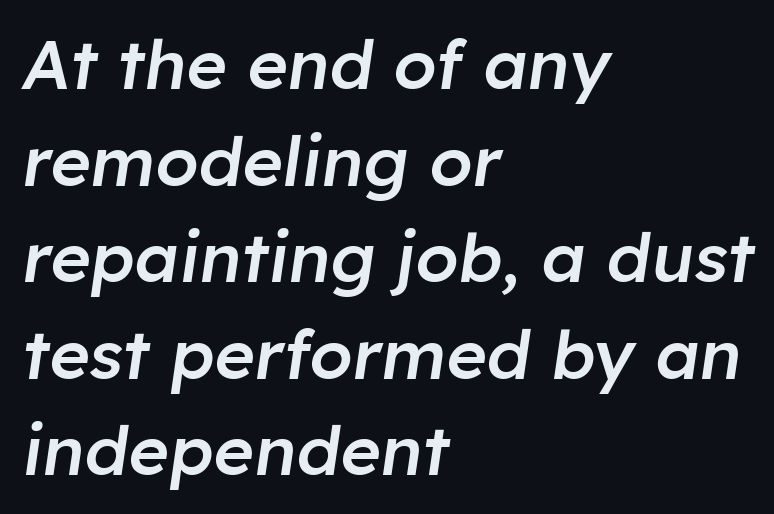
Quick note: underline off. Line spacing here is normal. Students, this is semibold: more ink than regular, less than bold. This rendering leaves character spacing at its baseline value. You can tell it's italic because the verticals aren't actually vertical. Varying glyph widths throughout — classic text-font behaviour.
